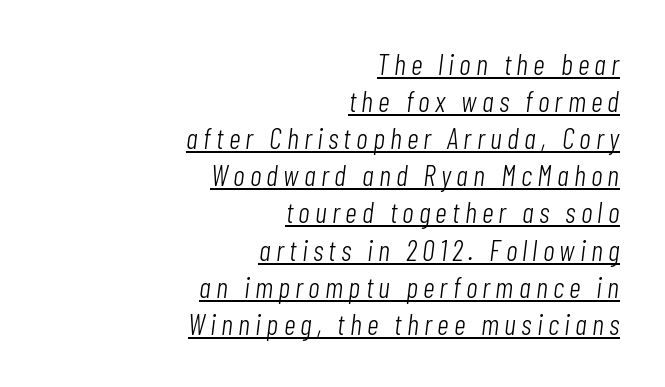
Stroke mass is kept to a normal reading level or below. The rendering uses a moderate line-height, typical for paragraphs. Visually the block forms a straight wall on the right and a jagged coastline on the left. The letters advance in unequal steps, a hallmark of proportional type. The face used here appears with an underline applied.
